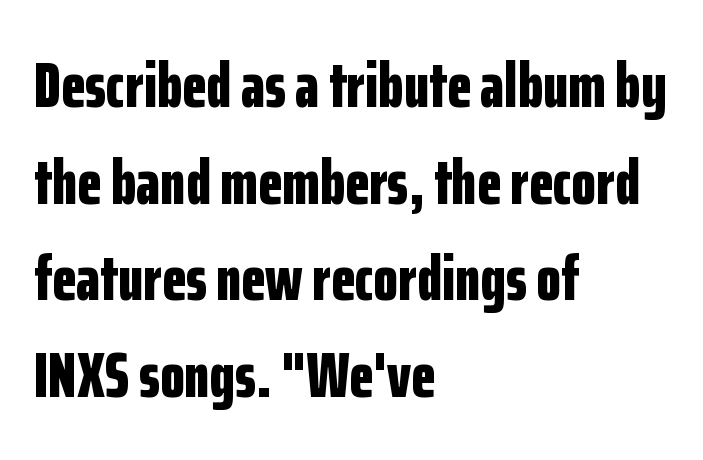
Left-aligned paragraph, ragged on the right. Letter spacing: default. Strong, thick strokes mark this as bold type. You can tell from the bare stems that sans-serif type was used. Proportional: the letters do not fall into vertical columns.
